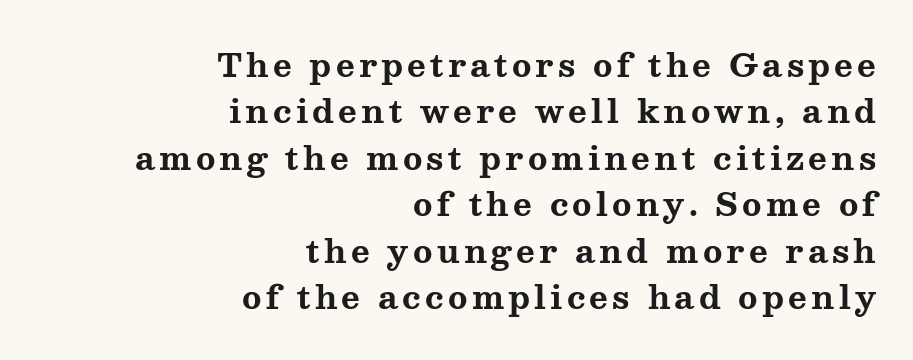
One glance says typical: line gaps are just what's usual. Emphasis by weight is at full strength: bold. Spacing verdict: proportional, widths tailored to each character. Short and long lines alike share a common ending point at right. You can tell from the footed stems that serif type was used.
